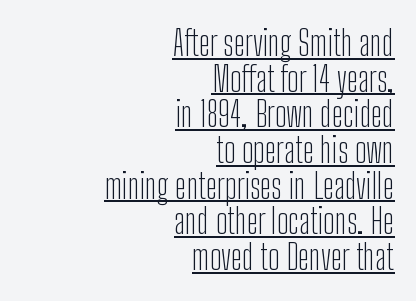
The image shows 34 px light, condensed sans-serif type, upright; set right-aligned, tight line spacing (1.05x), normal letter spacing, underlined; low stroke contrast and a medium x-height.
